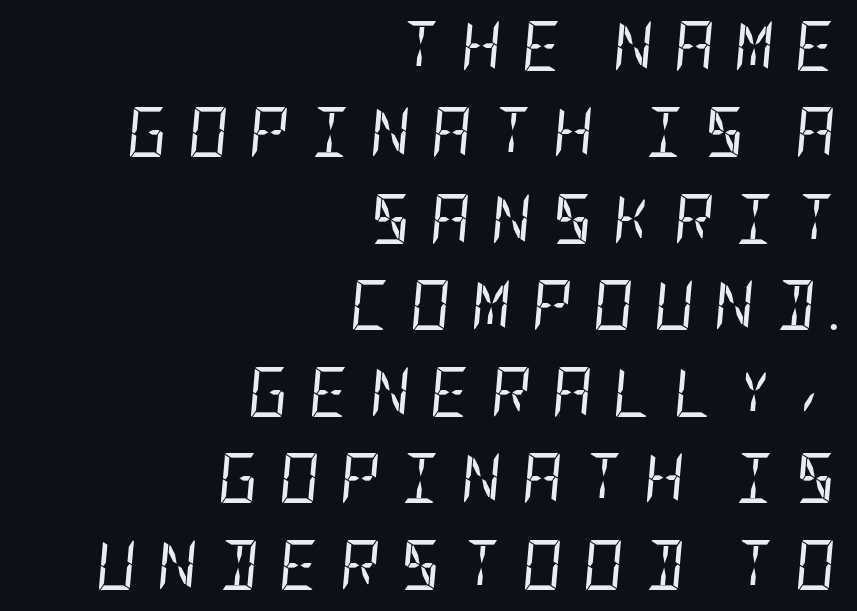
{"italic": "yes", "lean": "right", "slant_degrees": 5, "bold": "no", "weight": "regular", "width": "condensed", "stroke_contrast": "low", "x_height": "large", "underline": "no", "align": "right", "line_spacing_ratio": 1.73, "letter_spacing": "wide", "letter_spacing_em": 0.4, "glyph_px": 50}
